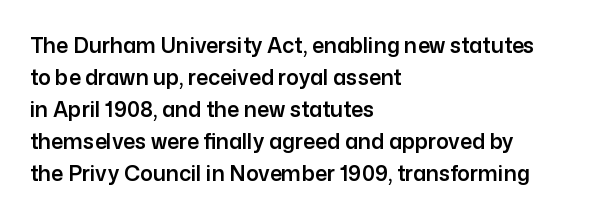
{"italic": "no", "underline": "no", "align": "left", "line_spacing": "normal", "line_spacing_ratio": 1.52, "letter_spacing": "normal", "letter_spacing_em": 0.0, "glyph_px": 21}
